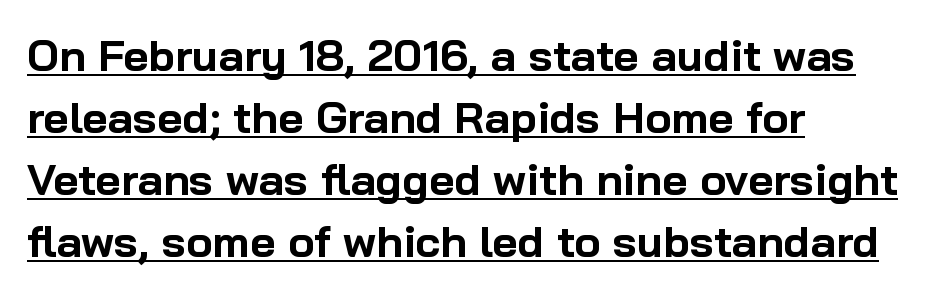
The image shows 44 px bold sans-serif type, upright; set left-aligned, normal line spacing (1.41x), normal letter spacing, underlined; low stroke contrast and a medium x-height.
